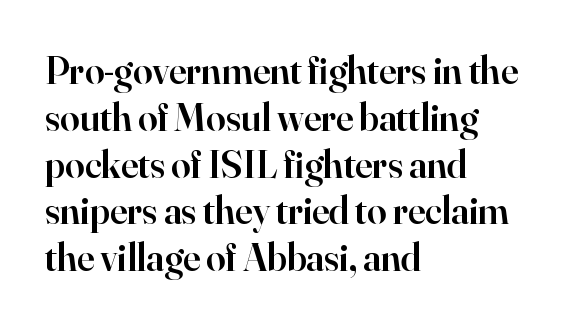
Beneath every word, the page is bare. Examine the stroke ends and you'll spot serifs. These words are printed semibold, heavier than regular yet not bold. The rendering uses natural spacing where letterforms have individual widths.
